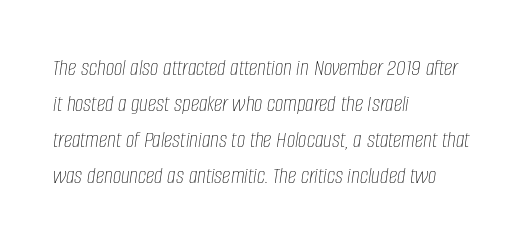
The image shows 24 px text type, italic (leaning right); set left-aligned, normal line spacing (1.5x), normal letter spacing, not underlined.
